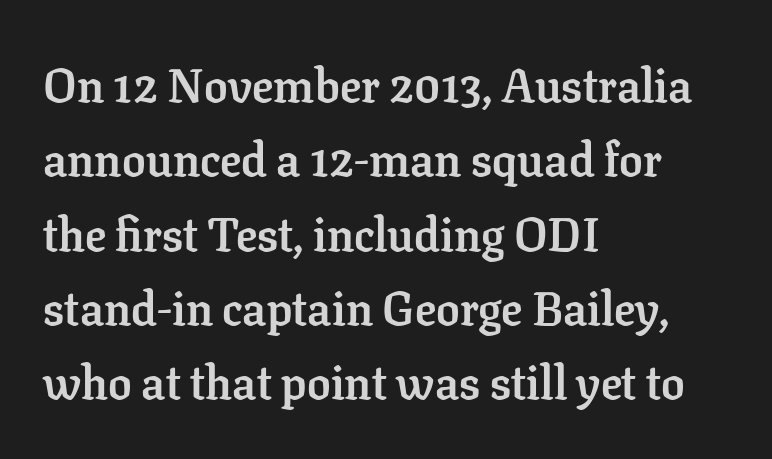
The image shows 47 px semibold serif type, upright; set left-aligned, normal line spacing (1.58x), normal letter spacing, not underlined; low stroke contrast and a medium x-height.
